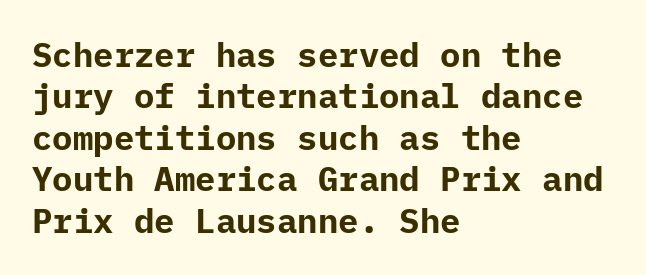
Q: Is the text bold? A: Yes.
Q: Is the text italic (slanted)? A: No, it is upright.
Q: Is the typeface a serif or a sans-serif typeface? A: Sans-serif.
Q: Is the text underlined? A: No.
Q: How is the paragraph aligned? A: Left-aligned.
Q: Is the spacing between letters normal or unusually wide? A: Normal.
Q: Width (condensed, normal, or wide)? A: Normal.
Q: Stroke contrast? A: Low.
Q: x-height? A: Medium.
